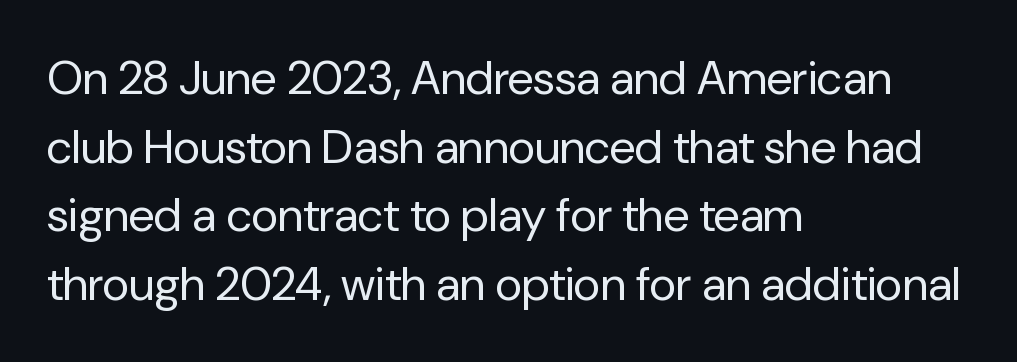
Leading matches the norm, producing a regular column. No word sits above an underline. Italic: no, the glyphs are upright roman. The rendering shows plain stroke endings on the letterforms — a sans-serif design. The typeface has the unassuming heft of standard copy or less.
